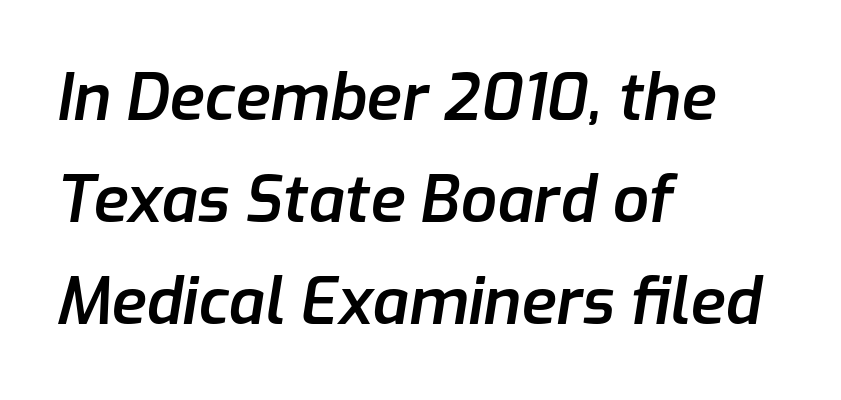
Q: Is the text bold? A: Semi-bold.
Q: Is the text italic (slanted)? A: Yes, it leans right by about 9 degrees.
Q: Is the text underlined? A: No.
Q: How is the paragraph aligned? A: Left-aligned.
Q: Is the spacing between letters normal or unusually wide? A: Normal.
Q: Is the spacing between lines tight, normal or loose? A: Normal.
Q: Width (condensed, normal, or wide)? A: Normal.
Q: Stroke contrast? A: Low.
Q: x-height? A: Medium.
Q: Monospaced? A: No.
